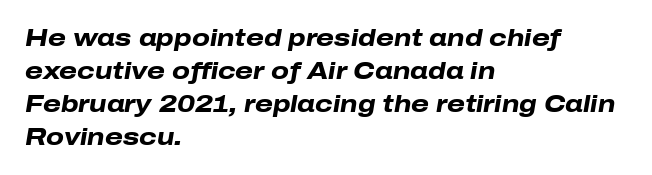
The strokes are fattened all the way to bold. Quick note: interline space is typical. A typesetter would mark this as italic. This rendering leaves character spacing at its baseline value. Horizontal alignment here is leftward, the default for most running prose. Check the space under the baseline: it is left empty.
